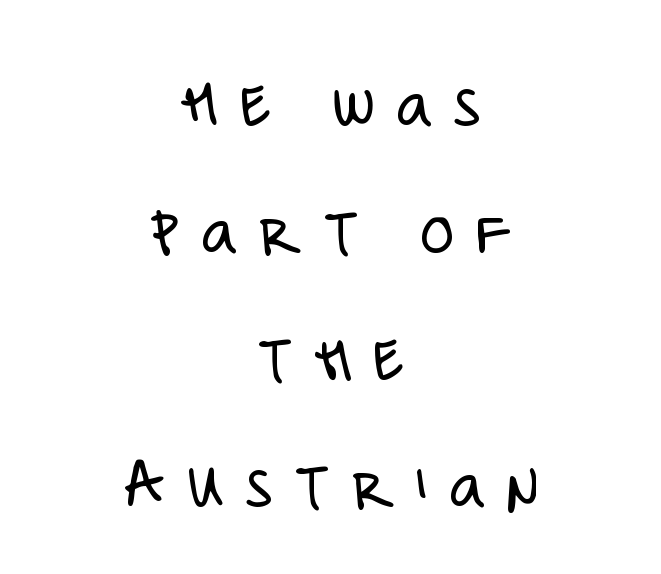
{"serif": "no", "italic": "no", "bold": "no", "weight": "light", "width": "condensed", "stroke_contrast": "low", "x_height": "large", "monospaced": "no", "underline": "no", "align": "center", "line_spacing_ratio": 1.84, "letter_spacing": "wide", "letter_spacing_em": 0.31, "glyph_px": 69}
